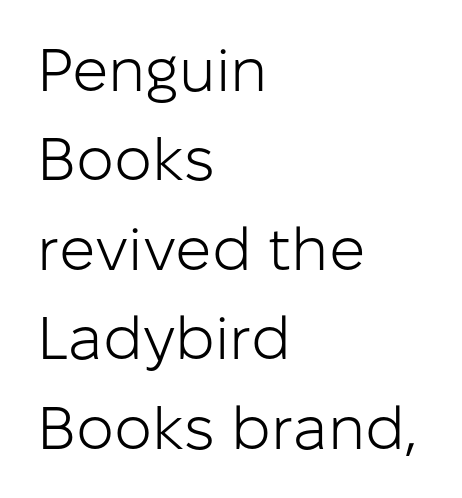
The image shows 60 px light sans-serif type, upright; set left-aligned, normal line spacing (1.49x), normal letter spacing, not underlined; low stroke contrast and a medium x-height.
